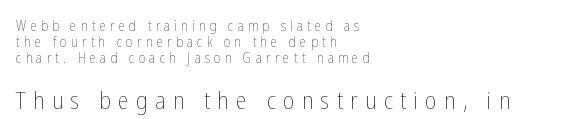
Q: Is the text bold? A: No.
Q: Is the text italic (slanted)? A: No, it is upright.
Q: Is the text underlined? A: No.
Q: How is the paragraph aligned? A: Left-aligned.
Q: Is the spacing between letters normal or unusually wide? A: Unusually wide.
Q: Is the spacing between lines tight, normal or loose? A: Tight.
Q: Which block of text is set in a larger size, the first (top) or the second (bottom)? A: The second (bottom) one.
